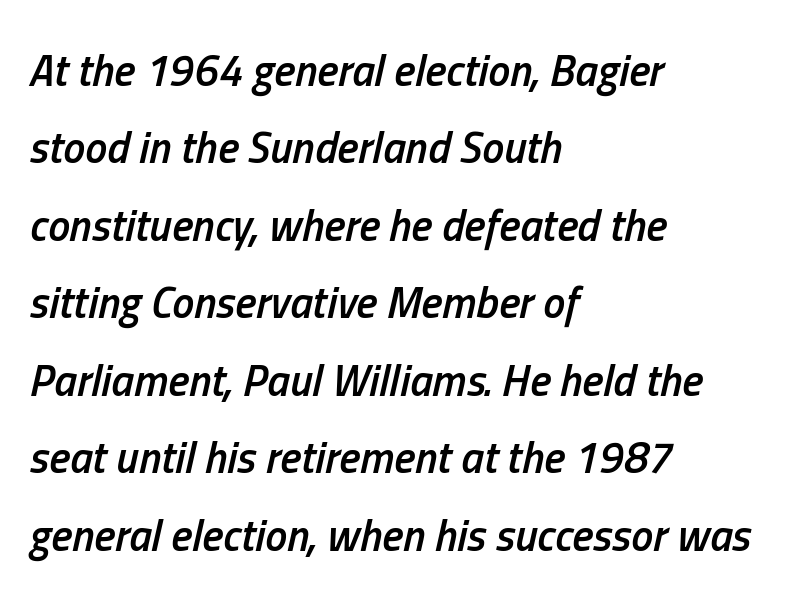
The image shows 44 px semibold, condensed type, italic (leaning right); set left-aligned, line spacing 1.76x, normal letter spacing, not underlined; low stroke contrast and a medium x-height.
